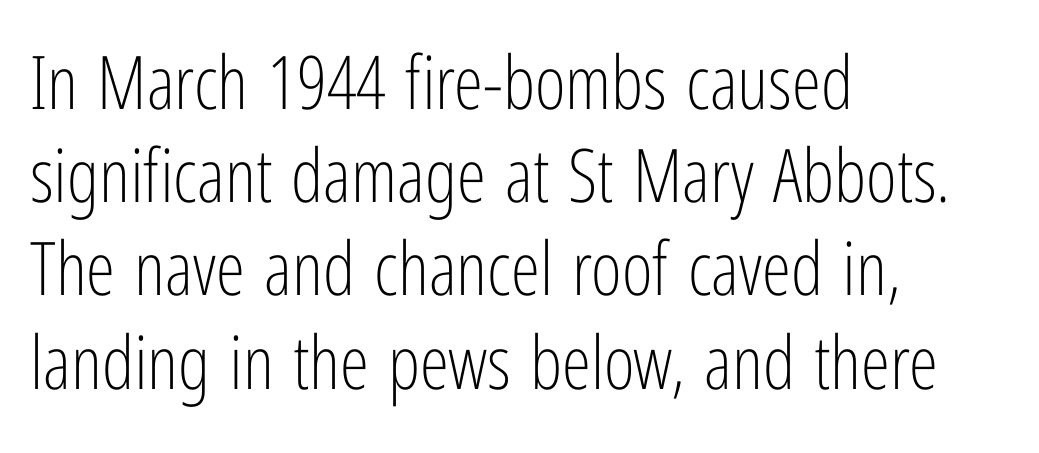
The image shows 74 px light, condensed sans-serif type, upright; set left-aligned, normal line spacing (1.26x), normal letter spacing, not underlined; low stroke contrast and a medium x-height.
